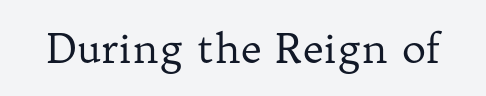
The image shows 41 px regular-weight serif type, upright; set normal letter spacing, not underlined; low stroke contrast and a medium x-height.
